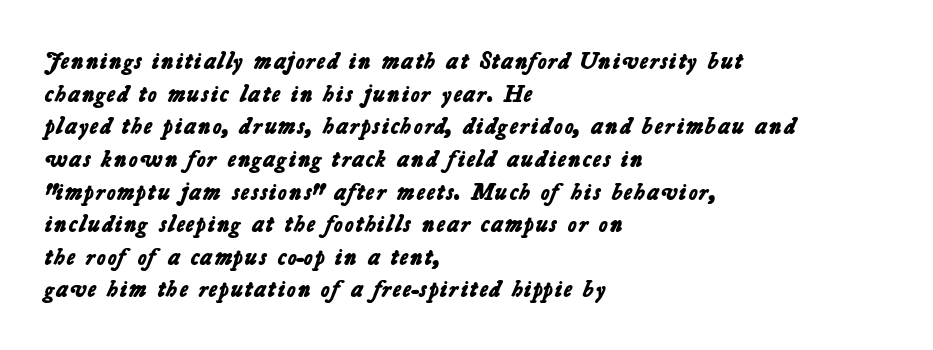
The image shows 24 px bold type; set left-aligned, normal line spacing (1.36x), normal letter spacing, not underlined.
